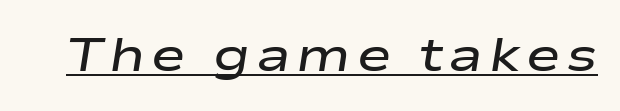
Q: Is the text bold? A: Semi-bold.
Q: Is the text italic (slanted)? A: Yes, it leans right by about 9 degrees.
Q: Is the text underlined? A: Yes.
Q: Width (condensed, normal, or wide)? A: Wide.
Q: Stroke contrast? A: Low.
Q: x-height? A: Medium.
Q: Monospaced? A: No.
